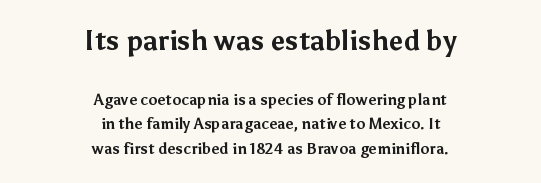
The image shows 27 px bold type, upright; set centered, normal line spacing (1.64x), normal letter spacing, not underlined; the first (top) block is 1.8x larger.
